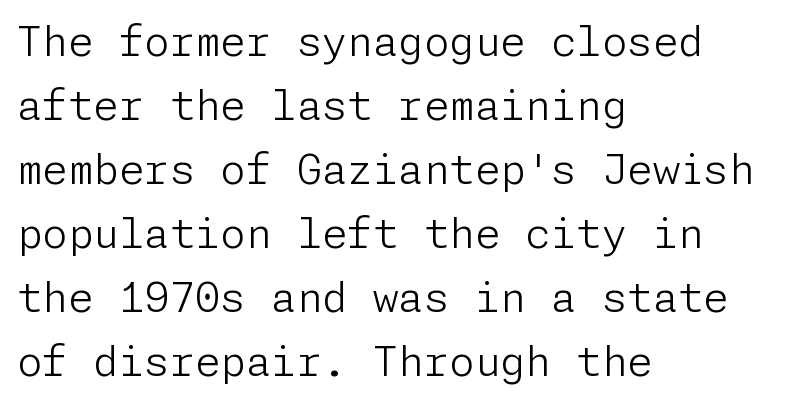
The image shows 41 px light sans-serif type, upright; set left-aligned, normal line spacing (1.56x), normal letter spacing, not underlined; low stroke contrast and a medium x-height.
